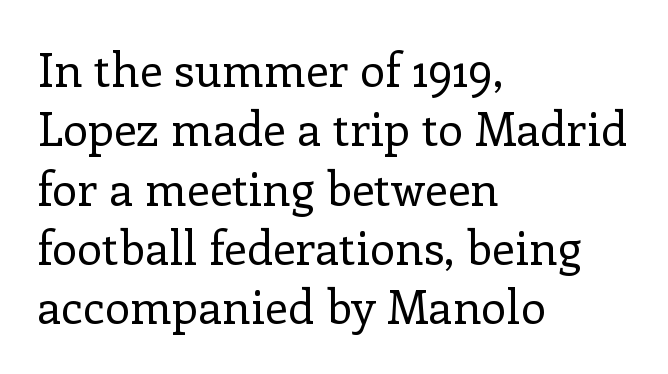
Q: Is the text bold? A: No.
Q: Is the text italic (slanted)? A: No, it is upright.
Q: Is the typeface a serif or a sans-serif typeface? A: Serif.
Q: Is the text underlined? A: No.
Q: How is the paragraph aligned? A: Left-aligned.
Q: Is the spacing between letters normal or unusually wide? A: Normal.
Q: Is the spacing between lines tight, normal or loose? A: Normal.
Q: Width (condensed, normal, or wide)? A: Normal.
Q: Stroke contrast? A: Low.
Q: x-height? A: Medium.
Q: Monospaced? A: No.
